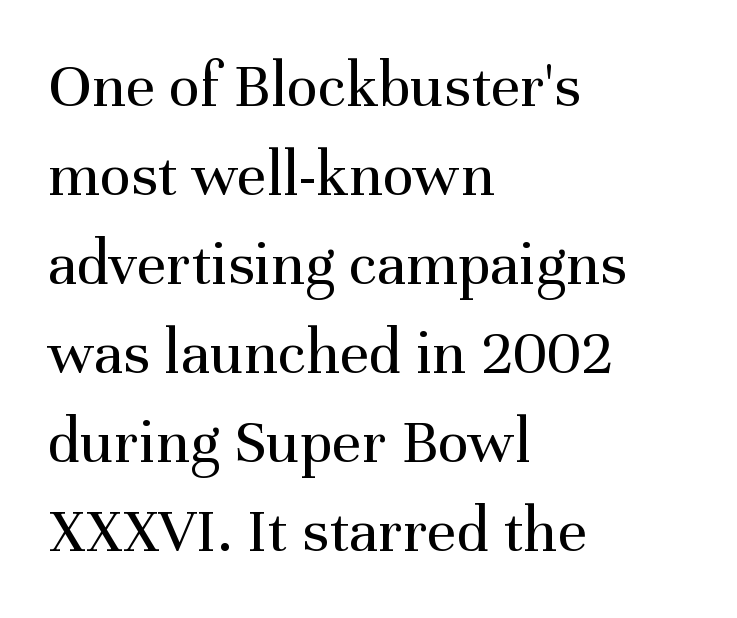
The image shows 65 px regular-weight serif type, upright; set left-aligned, normal line spacing (1.37x), normal letter spacing, not underlined; medium stroke contrast and a medium x-height.
